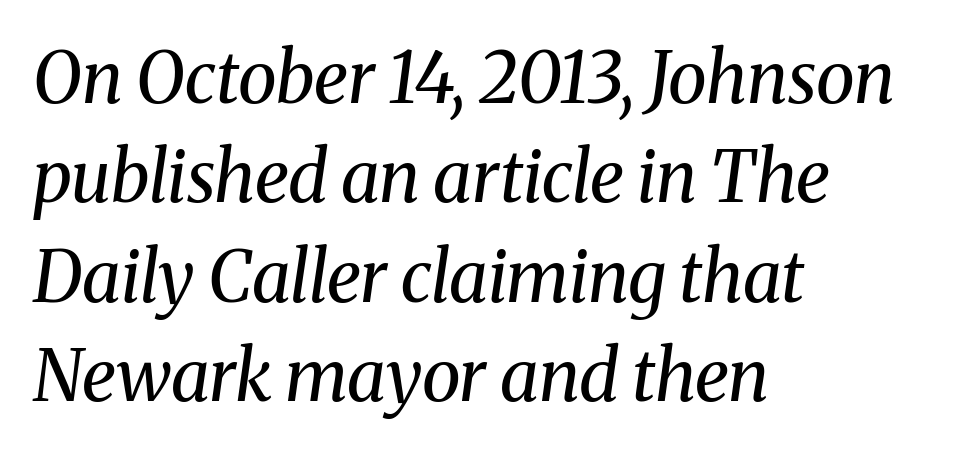
Q: Is the text bold? A: No.
Q: Is the text italic (slanted)? A: Yes, it leans right by about 8 degrees.
Q: Is the typeface a serif or a sans-serif typeface? A: Serif.
Q: Is the text underlined? A: No.
Q: How is the paragraph aligned? A: Left-aligned.
Q: Is the spacing between letters normal or unusually wide? A: Normal.
Q: Is the spacing between lines tight, normal or loose? A: Normal.
Q: Width (condensed, normal, or wide)? A: Normal.
Q: Stroke contrast? A: Medium.
Q: x-height? A: Medium.
Q: Monospaced? A: No.
